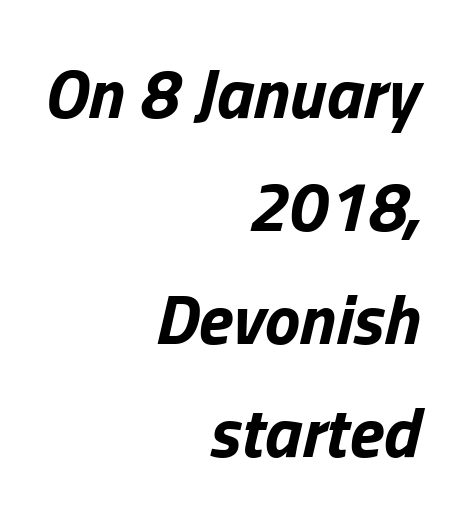
The image shows 71 px bold type, italic (leaning right); set right-aligned, normal line spacing (1.59x), normal letter spacing, not underlined; low stroke contrast and a medium x-height.
